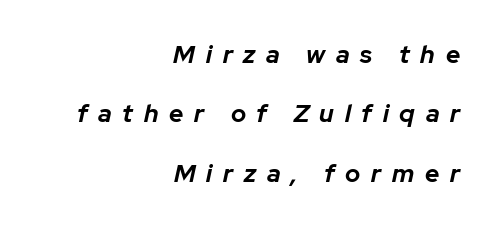
An italicized treatment has been applied to the whole sample. Where is the straight margin? On the right. Stroke thickness is high; the sample reads as a true bold. The specimen omits any rule beneath the text block's lines.
